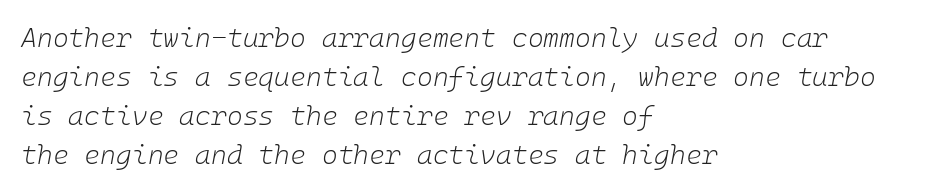
{"italic": "yes", "lean": "right", "slant_degrees": 10, "bold": "no", "underline": "no", "align": "left", "line_spacing": "normal", "line_spacing_ratio": 1.45, "letter_spacing": "normal", "letter_spacing_em": 0.0, "glyph_px": 27}
